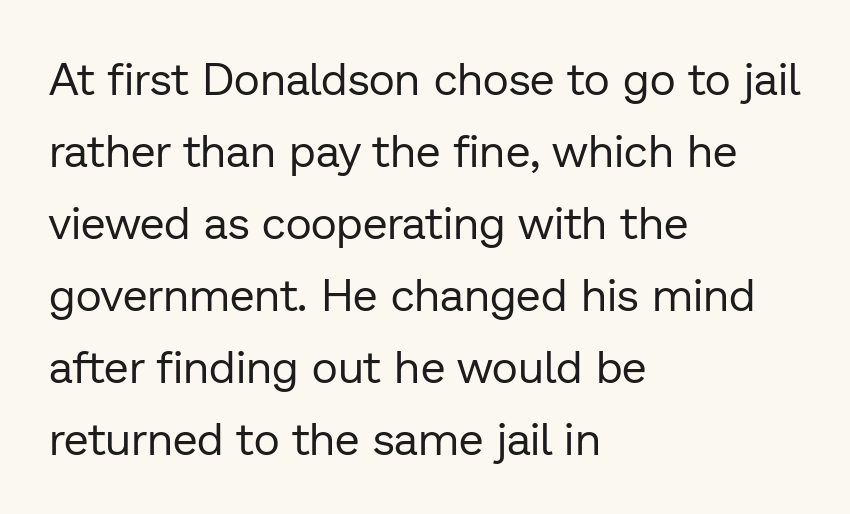
No italicization has been applied; the sample stays upright. The tracking reads as untouched default to a designer's eye. Beneath every word, the page is bare. The letters carry no serifs — their stems end cleanly without finishing strokes.
